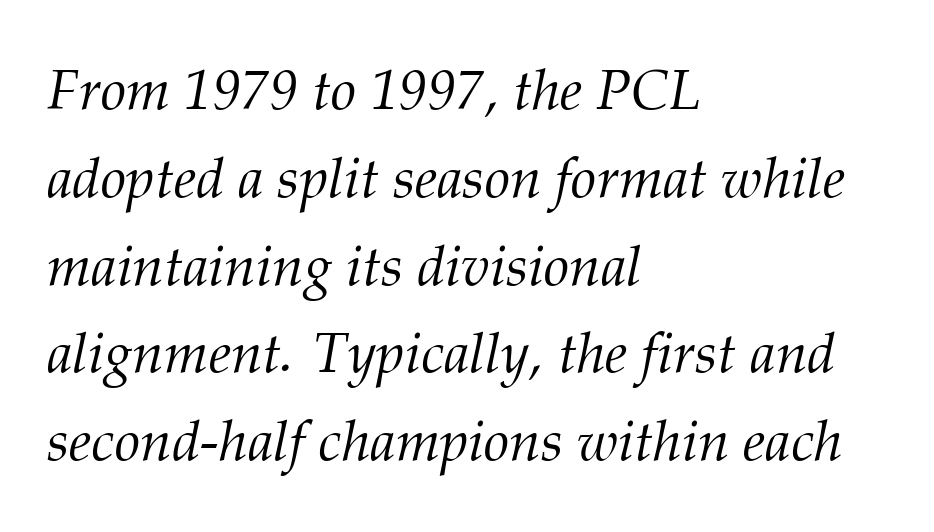
The image shows 57 px light serif type, italic (leaning right); set left-aligned, normal line spacing (1.54x), normal letter spacing, not underlined; medium stroke contrast and a medium x-height.
